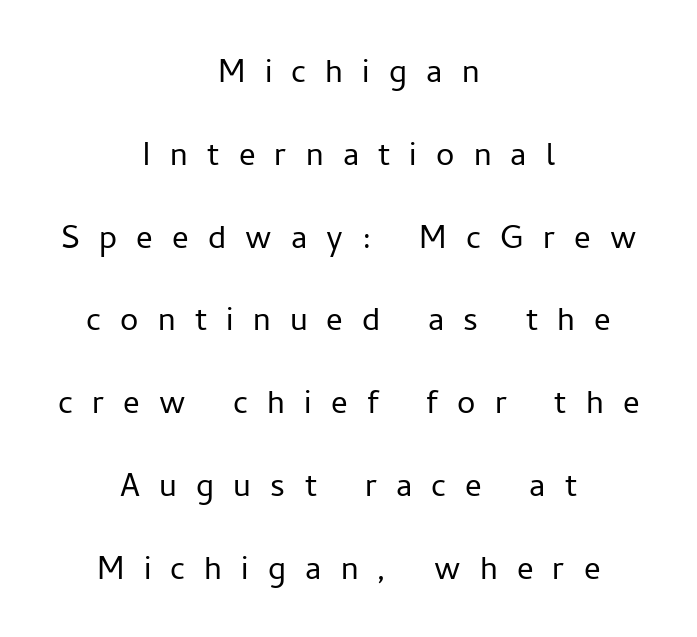
Q: Is the text bold? A: No.
Q: Is the text italic (slanted)? A: No, it is upright.
Q: Is the typeface a serif or a sans-serif typeface? A: Sans-serif.
Q: Is the text underlined? A: No.
Q: How is the paragraph aligned? A: Centered.
Q: Is the spacing between letters normal or unusually wide? A: Unusually wide.
Q: Is the spacing between lines tight, normal or loose? A: Loose.
Q: Width (condensed, normal, or wide)? A: Normal.
Q: Stroke contrast? A: Low.
Q: x-height? A: Medium.
Q: Monospaced? A: No.
